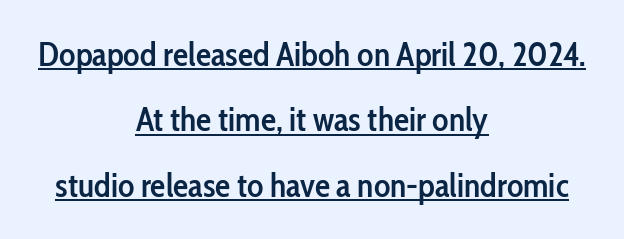
Posture: upright roman. The font is running at a semibold setting, under full bold. Notice the wide empty band between every row — that's loose leading. Serif or sans? Sans — the stroke terminals are bare. The passage shown is underscored from start to finish. A centered setting, common on invitations and titles, is used for this passage.
